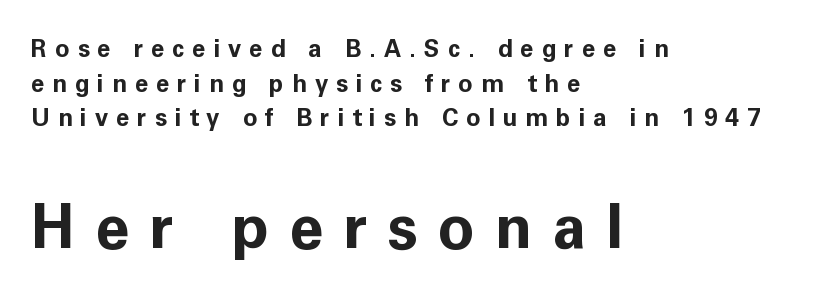
{"serif": "no", "italic": "no", "bold": "yes", "weight": "bold", "width": "normal", "stroke_contrast": "low", "x_height": "medium", "monospaced": "no", "underline": "no", "align": "left", "line_spacing": "normal", "line_spacing_ratio": 1.44, "letter_spacing": "wide", "letter_spacing_em": 0.33, "larger_block": "second", "size_ratio": 2.54, "glyph_px": 61}
